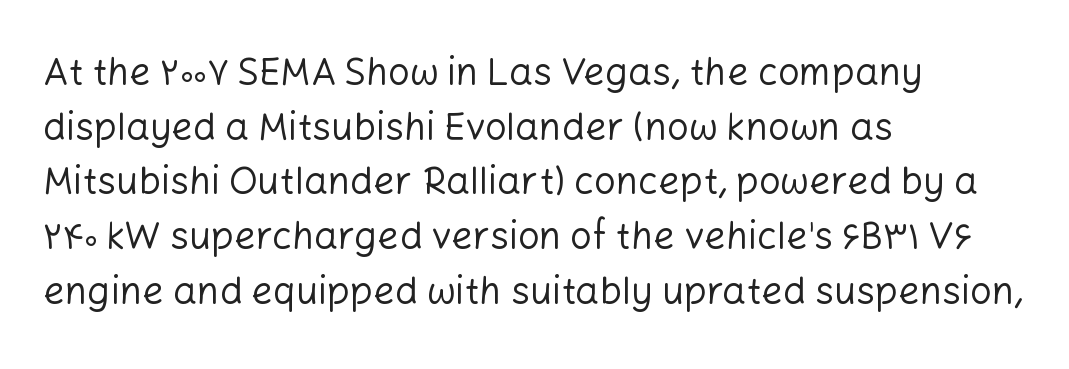
Q: Is the text bold? A: No.
Q: Is the text italic (slanted)? A: No, it is upright.
Q: Is the typeface a serif or a sans-serif typeface? A: Sans-serif.
Q: Is the text underlined? A: No.
Q: How is the paragraph aligned? A: Left-aligned.
Q: Is the spacing between letters normal or unusually wide? A: Normal.
Q: Is the spacing between lines tight, normal or loose? A: Normal.
Q: Width (condensed, normal, or wide)? A: Normal.
Q: Stroke contrast? A: Low.
Q: x-height? A: Medium.
Q: Monospaced? A: No.
